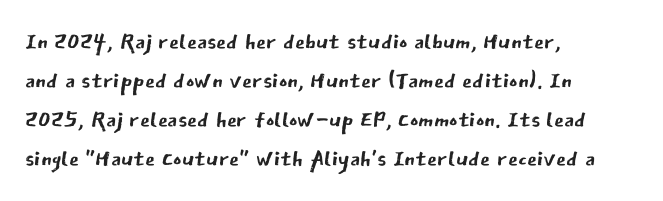
Q: Is the text bold? A: No.
Q: Is the text italic (slanted)? A: No, it is upright.
Q: Is the typeface a serif or a sans-serif typeface? A: Sans-serif.
Q: Is the text underlined? A: No.
Q: How is the paragraph aligned? A: Left-aligned.
Q: Is the spacing between letters normal or unusually wide? A: Normal.
Q: Width (condensed, normal, or wide)? A: Normal.
Q: Stroke contrast? A: Low.
Q: x-height? A: Medium.
Q: Monospaced? A: No.
